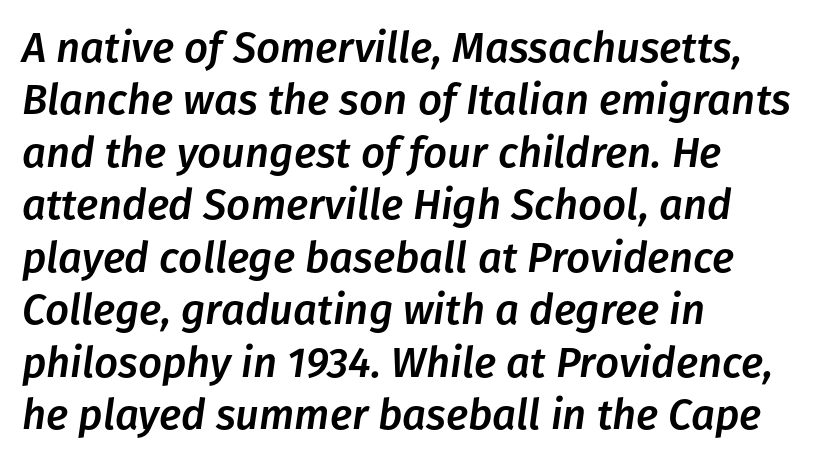
Honestly, the letter spacing is just normal — you wouldn't notice it. Character widths vary here, with narrow letters taking less room than wide ones. Has an underline been added? It has not. Every row of glyphs begins at an identical x-position on the left.
